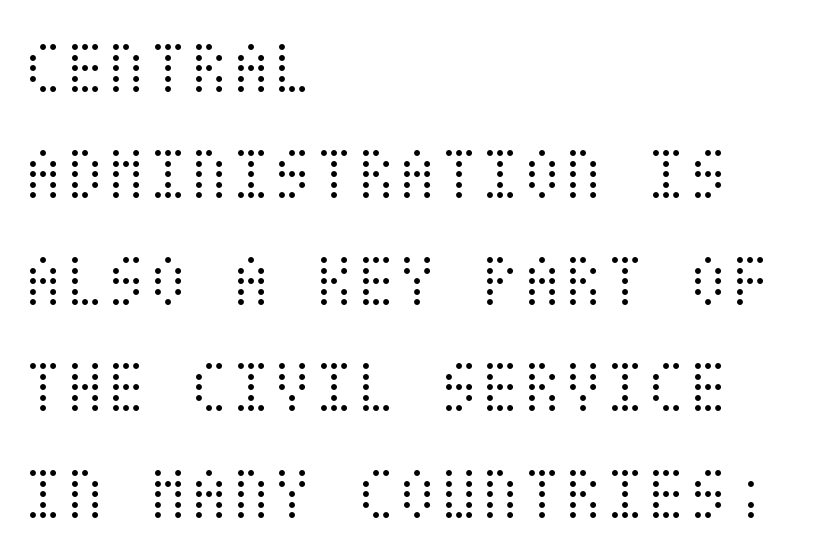
The image shows 76 px light, condensed type, upright; set left-aligned, normal line spacing (1.4x), normal letter spacing, not underlined; medium stroke contrast and a large x-height.
